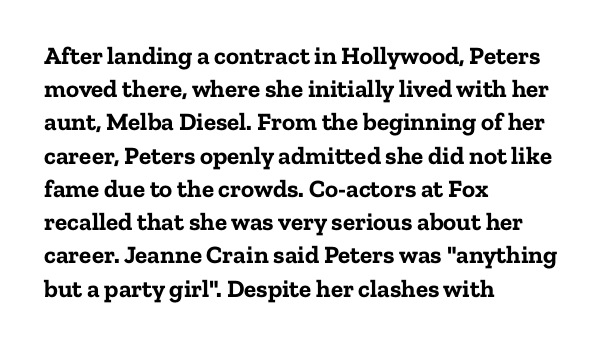
The image shows 25 px bold type, upright; set left-aligned, normal line spacing (1.33x), normal letter spacing, not underlined.
